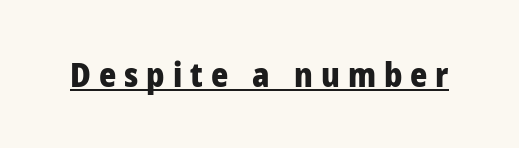
The letterforms stand isolated, each surrounded by extra space. The passage shown is typed in a proportional face where columns would drift. Heavy, bold letterforms. You can tell it's not italic because the verticals are truly vertical. Nothing sits at the stroke ends, so this counts as sans-serif.
